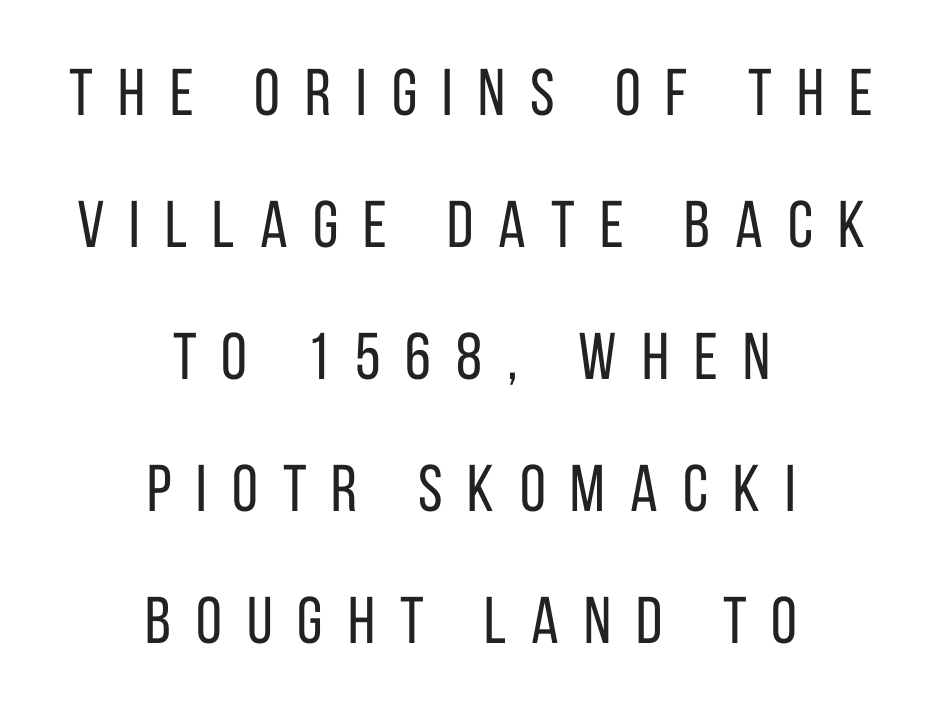
The image shows 66 px regular-weight, condensed sans-serif type, upright; set centered, loose line spacing (2.0x), unusually wide letter spacing (+0.38 em), not underlined; low stroke contrast and a large x-height.
